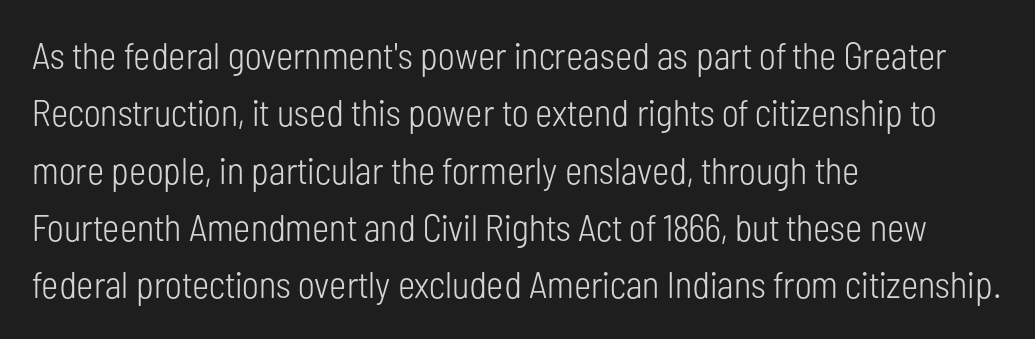
The image shows 37 px light, condensed sans-serif type, upright; set left-aligned, normal line spacing (1.55x), normal letter spacing, not underlined; low stroke contrast and a medium x-height.
